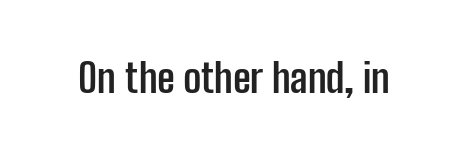
The image shows 40 px semibold, condensed sans-serif type, upright; set normal letter spacing, not underlined; low stroke contrast and a medium x-height.
